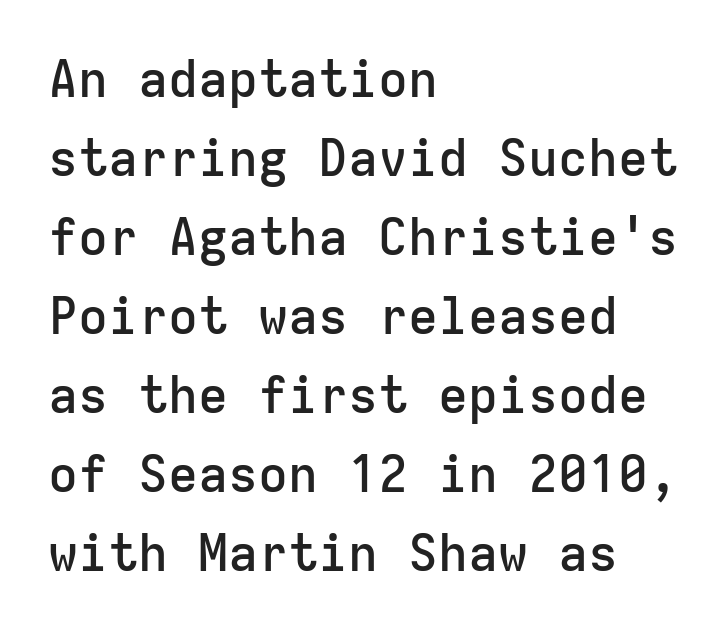
Note the uniform advance width — an 'i' takes as much space as an 'm'. Moderately thickened strokes mark this as semibold type. A clean baseline with only descenders dipping below it. The vertical gap from one line to the next is medium. The letters carry no serifs — their stems end cleanly without finishing strokes. Casual observation: everything's shoved over to the left.
